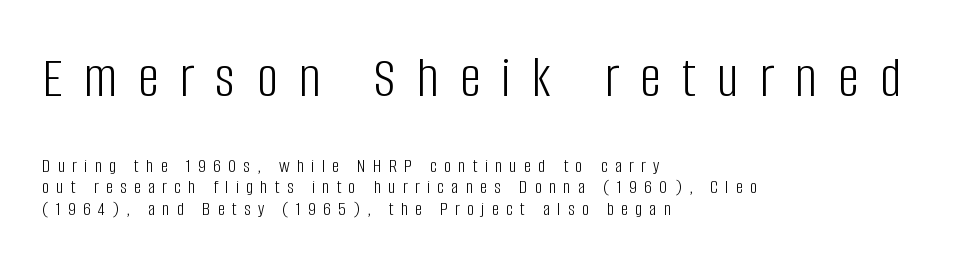
Rule under the text: the space is simply empty. The designer went with a sans here, leaving each stem footless. Posture: straight, roman, zero tilt. You could only call the tracking loose — the letters float apart.
